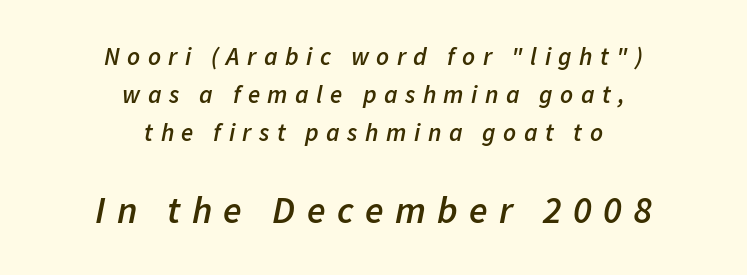
A centered setting, common on invitations and titles, is used for this passage. Looks like regular typesetting: each glyph gets only the width it needs. The passage shown is not underscored anywhere. Bold? Not quite — semibold, heavier than regular but stopping short. The block of text has a typical density, with ordinary space between rows.
